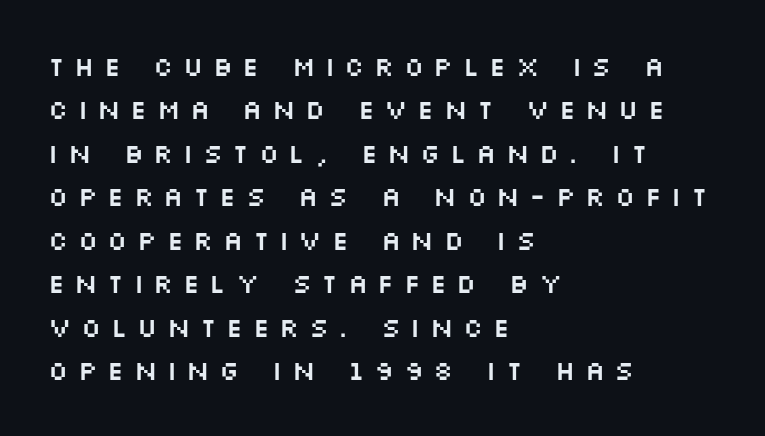
Each line starts at the same left margin while the right side varies. Posture: vertical. A typesetter would call this heavily tracked-out type. Regular leading.
